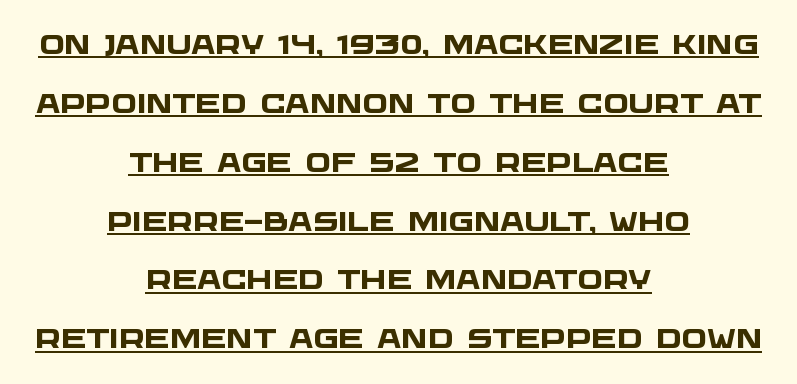
Q: Is the text bold? A: Yes.
Q: Is the text underlined? A: Yes.
Q: How is the paragraph aligned? A: Centered.
Q: Is the spacing between letters normal or unusually wide? A: Normal.
Q: Is the spacing between lines tight, normal or loose? A: Loose.
